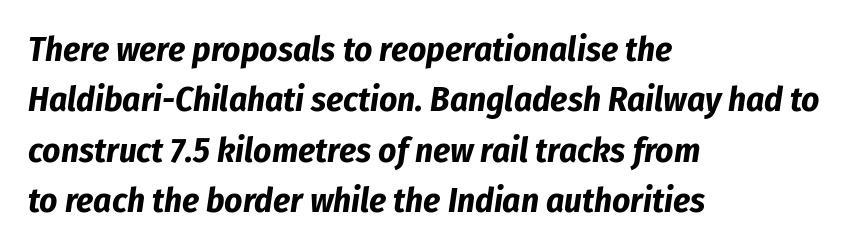
The image shows 35 px bold, condensed type, italic (leaning right); set left-aligned, normal line spacing (1.44x), normal letter spacing, not underlined; low stroke contrast and a medium x-height.
